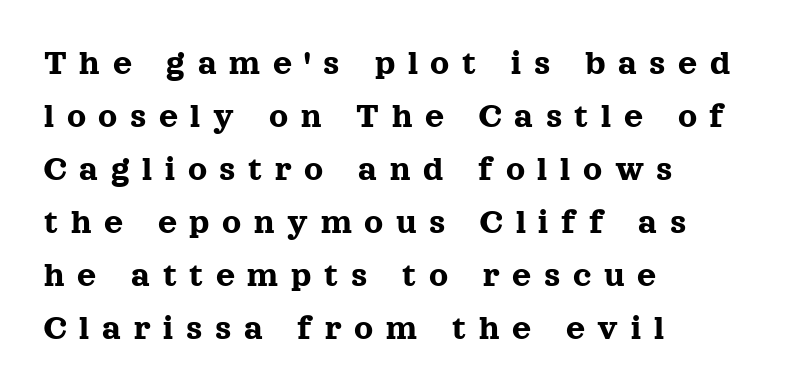
The type sits square on the baseline with zero lean. The space directly below the letters is spotless. How would I describe the line gaps? Plain and ordinary. Letter spacing: wide.
